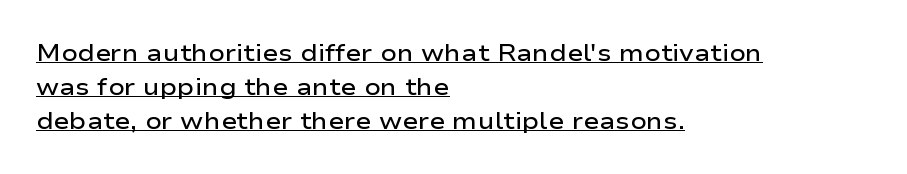
Q: Is the text bold? A: Semi-bold.
Q: Is the text italic (slanted)? A: No, it is upright.
Q: Is the text underlined? A: Yes.
Q: How is the paragraph aligned? A: Left-aligned.
Q: Is the spacing between letters normal or unusually wide? A: Normal.
Q: Is the spacing between lines tight, normal or loose? A: Normal.
